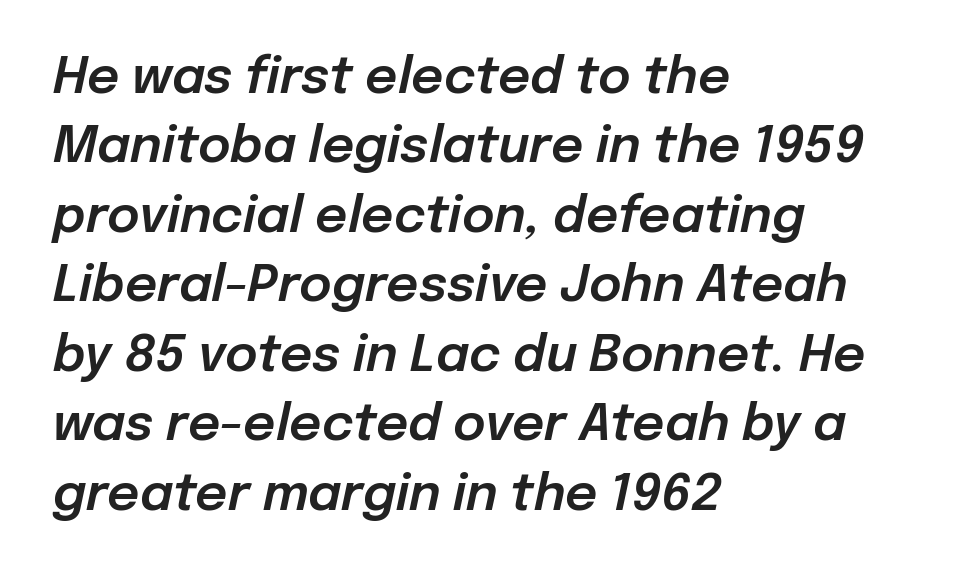
{"italic": "yes", "lean": "right", "slant_degrees": 12, "width": "normal", "stroke_contrast": "low", "x_height": "medium", "monospaced": "no", "underline": "no", "align": "left", "line_spacing": "normal", "line_spacing_ratio": 1.39, "letter_spacing": "normal", "letter_spacing_em": 0.0, "glyph_px": 50}
